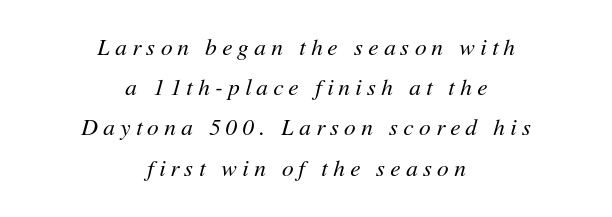
Q: Is the text bold? A: No.
Q: Is the text italic (slanted)? A: Yes, it leans right by about 11 degrees.
Q: Is the text underlined? A: No.
Q: How is the paragraph aligned? A: Centered.
Q: Is the spacing between letters normal or unusually wide? A: Unusually wide.
